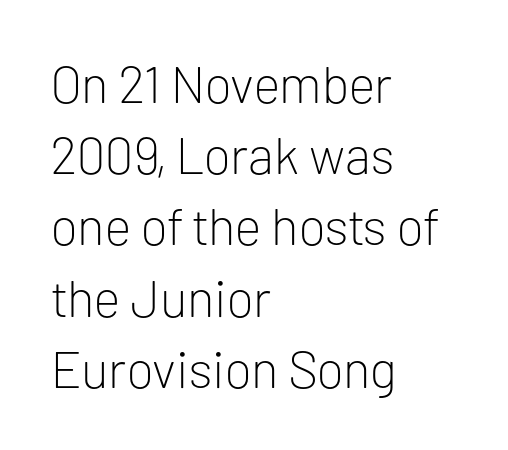
Designer's note — italics off, roman on. Counters stay open thanks to moderate or lighter strokes. The face used here is proportionally spaced, like ordinary book or web type. Characters follow at the spacing the type designer built in. The lines sit at an ordinary, default distance from one another. Alignment: flush left.
